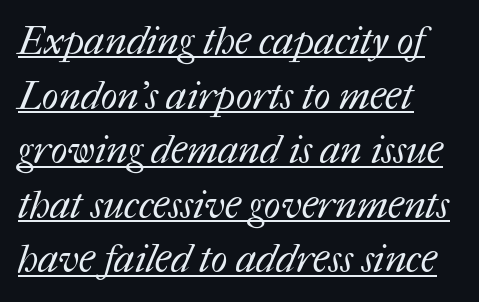
The image shows 39 px regular-weight type; set left-aligned, normal line spacing (1.4x), normal letter spacing, underlined; medium stroke contrast and a medium x-height.
